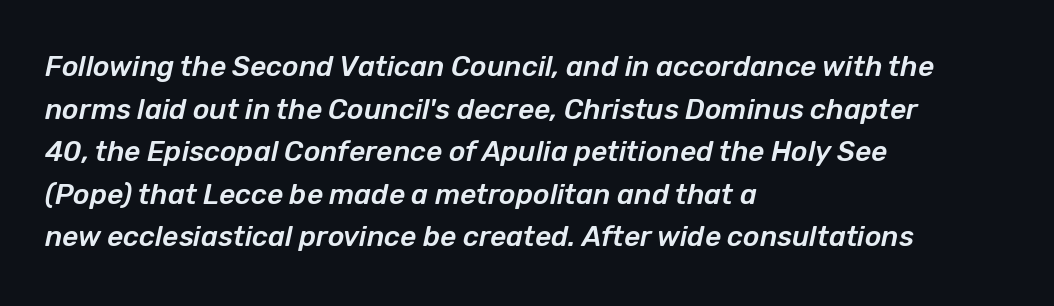
Q: Is the text italic (slanted)? A: Yes, it leans right by about 12 degrees.
Q: Is the text underlined? A: No.
Q: How is the paragraph aligned? A: Left-aligned.
Q: Is the spacing between letters normal or unusually wide? A: Normal.
Q: Is the spacing between lines tight, normal or loose? A: Normal.
Q: Width (condensed, normal, or wide)? A: Normal.
Q: Stroke contrast? A: Low.
Q: x-height? A: Medium.
Q: Monospaced? A: No.
